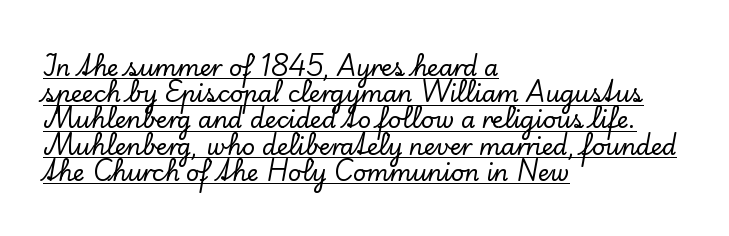
Caption: multi-line text, flush left, ragged right. Characters follow at the spacing the type designer built in. The string is rendered with underlining switched on. Is there much room between lines? No — they nearly touch.
